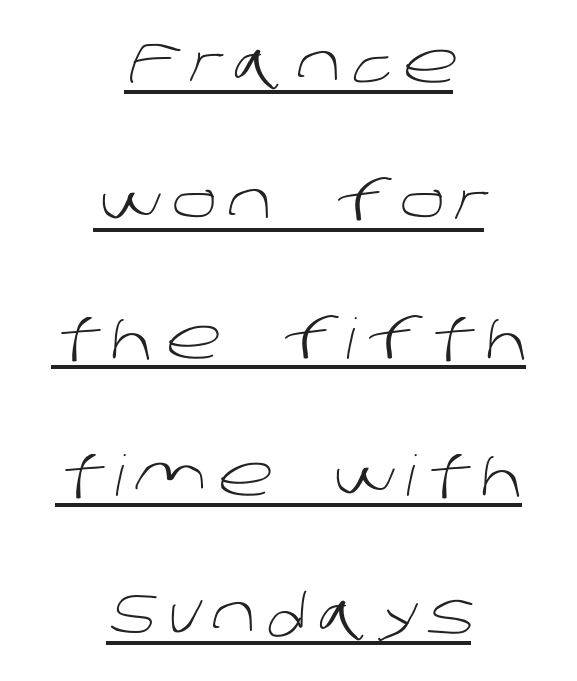
The image shows 56 px light sans-serif type; set centered, loose line spacing (2.46x), unusually wide letter spacing (+0.2 em), underlined; low stroke contrast and a large x-height.
